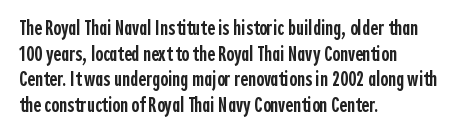
Nobody drew a line under any word here. The letters stand straight up with perfectly vertical stems. Emphasis by weight is partial: semibold. Nobody touched the tracking dial on this one. Compared with a centered layout, this one pins lines to the left instead.
